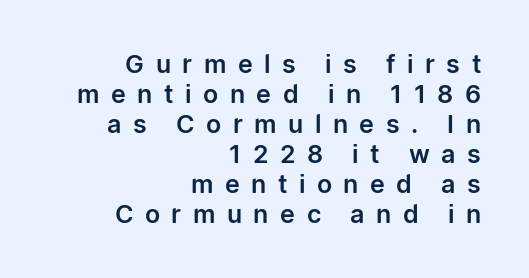
The image shows 25 px text type, upright; set right-aligned, line spacing 1.2x, unusually wide letter spacing (+0.46 em), not underlined.
